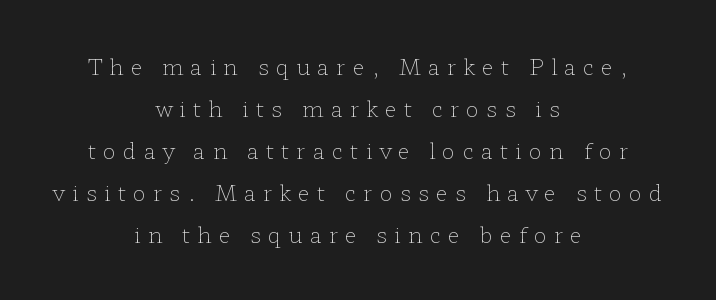
The image shows 22 px text type, upright; set centered, loose line spacing (1.91x), unusually wide letter spacing (+0.32 em), not underlined.
